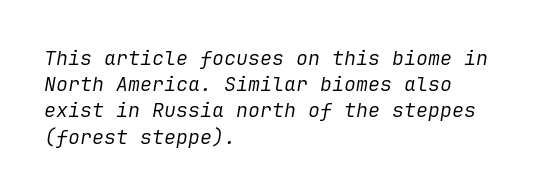
{"italic": "yes", "lean": "right", "slant_degrees": 9, "bold": "no", "underline": "no", "align": "left", "line_spacing": "normal", "line_spacing_ratio": 1.31, "letter_spacing": "normal", "letter_spacing_em": 0.0, "glyph_px": 20}
